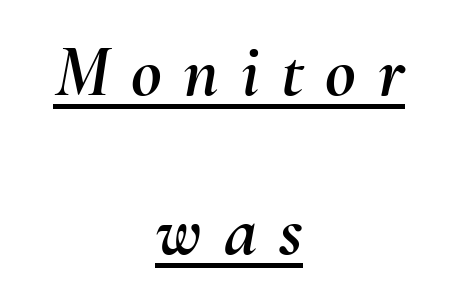
Q: Is the text italic (slanted)? A: Yes, it leans right by about 10 degrees.
Q: Is the text underlined? A: Yes.
Q: How is the paragraph aligned? A: Centered.
Q: Is the spacing between letters normal or unusually wide? A: Unusually wide.
Q: Is the spacing between lines tight, normal or loose? A: Loose.
Q: Width (condensed, normal, or wide)? A: Normal.
Q: Stroke contrast? A: Medium.
Q: x-height? A: Small.
Q: Monospaced? A: No.
